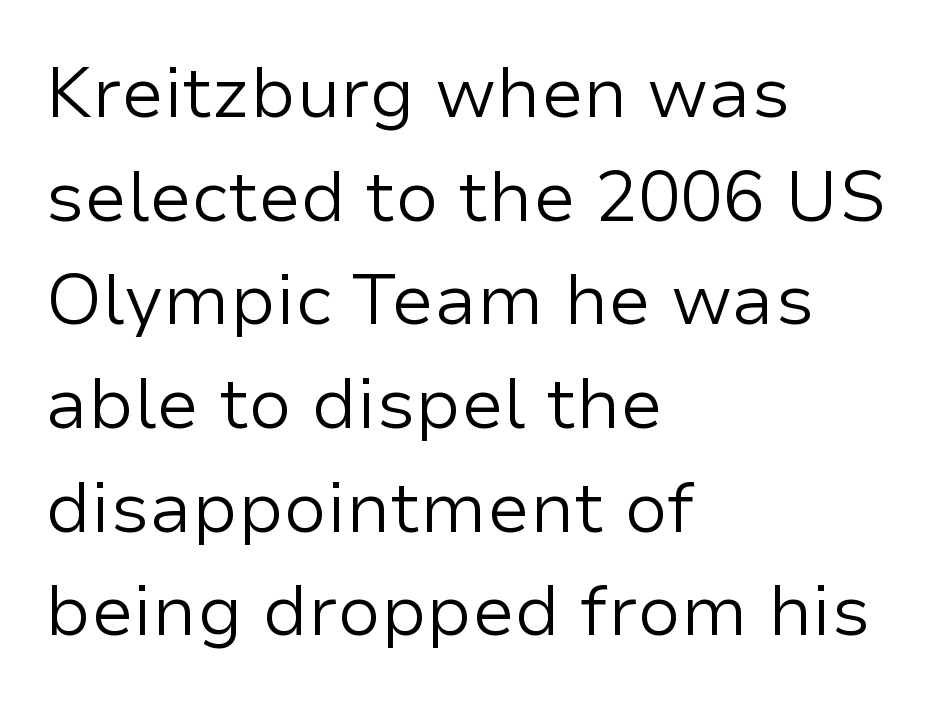
The image shows 71 px regular-weight sans-serif type, upright; set left-aligned, normal line spacing (1.46x), normal letter spacing, not underlined; low stroke contrast and a medium x-height.
